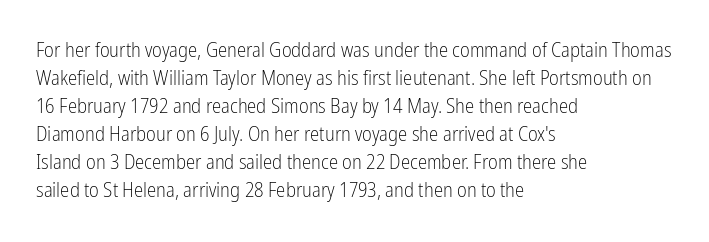
The image shows 21 px text type, upright; set left-aligned, normal line spacing (1.33x), normal letter spacing, not underlined.
